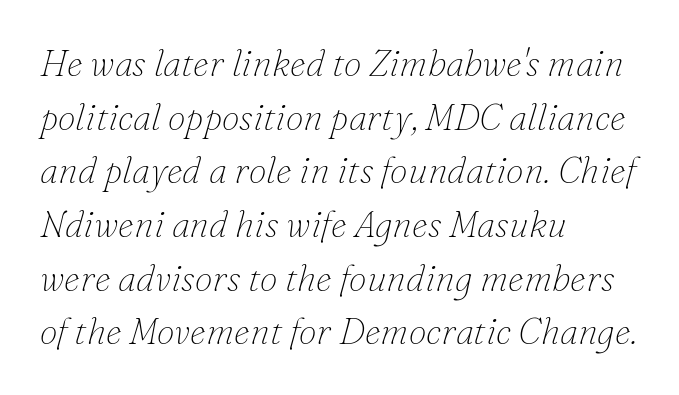
{"serif": "yes", "italic": "yes", "lean": "right", "slant_degrees": 16, "bold": "no", "weight": "thin", "width": "normal", "stroke_contrast": "low", "x_height": "small", "monospaced": "no", "underline": "no", "align": "left", "line_spacing": "normal", "line_spacing_ratio": 1.49, "letter_spacing": "normal", "letter_spacing_em": 0.0, "glyph_px": 36}
